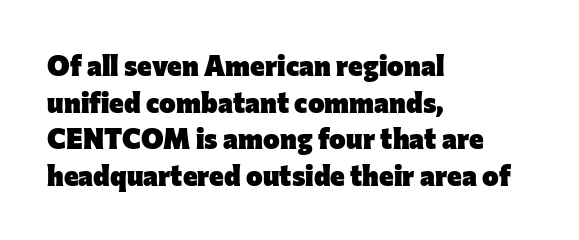
Q: Is the text bold? A: Yes.
Q: Is the text italic (slanted)? A: No, it is upright.
Q: Is the typeface a serif or a sans-serif typeface? A: Sans-serif.
Q: Is the text underlined? A: No.
Q: How is the paragraph aligned? A: Left-aligned.
Q: Is the spacing between letters normal or unusually wide? A: Normal.
Q: Is the spacing between lines tight, normal or loose? A: Normal.
Q: Width (condensed, normal, or wide)? A: Normal.
Q: Stroke contrast? A: Low.
Q: x-height? A: Medium.
Q: Monospaced? A: No.
